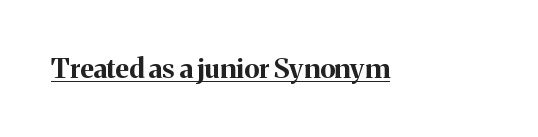
Q: Is the text bold? A: Yes.
Q: Is the text italic (slanted)? A: No, it is upright.
Q: Is the text underlined? A: Yes.
Q: Is the spacing between letters normal or unusually wide? A: Normal.
